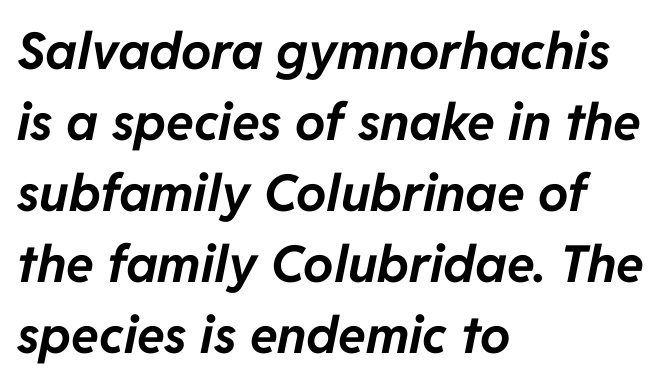
Look at the stroke-to-counter ratio: heavy, a bold. Letters rest on an invisible, unmarked baseline. A normal amount of white space separates one row of letters from the next. Does the lettering tilt? It does — this is italic. Here the glyphs are tracked normally, forming tight word shapes. The rendering uses natural spacing where letterforms have individual widths.
